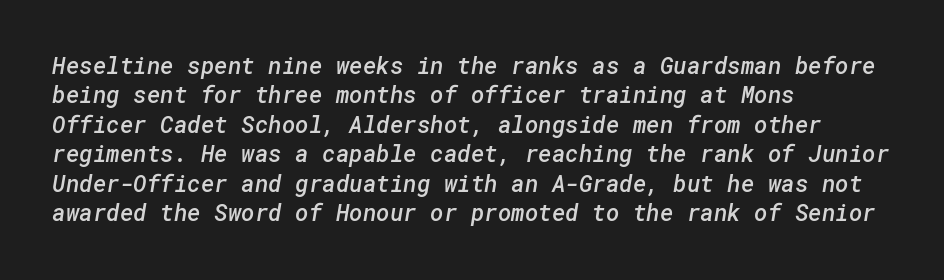
{"bold": "semi", "underline": "no", "align": "left", "line_spacing": "normal", "line_spacing_ratio": 1.28, "letter_spacing": "normal", "letter_spacing_em": 0.0, "glyph_px": 23}
